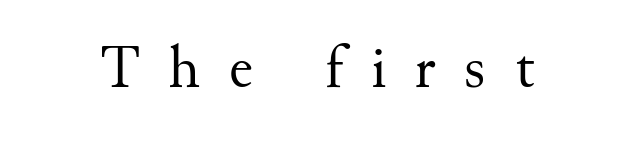
Old-style or modern, the face here clearly has serifs. Rendered with straight, roman letterforms. The face used here is rendered with a markedly widened letterfit. Descender tails drop into unmarked territory. Note the varied advance widths — an 'i' is clearly narrower than an 'm'. Think standard paragraph weight, or any step lighter than that.
